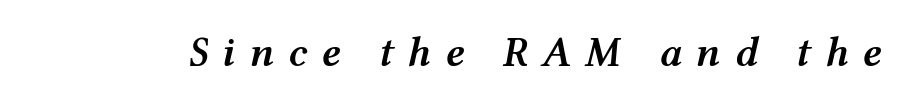
Q: Is the text bold? A: Semi-bold.
Q: Is the text italic (slanted)? A: Yes, it leans right by about 12 degrees.
Q: Is the text underlined? A: No.
Q: Is the spacing between letters normal or unusually wide? A: Unusually wide.
Q: Width (condensed, normal, or wide)? A: Wide.
Q: Stroke contrast? A: Medium.
Q: x-height? A: Medium.
Q: Monospaced? A: No.
